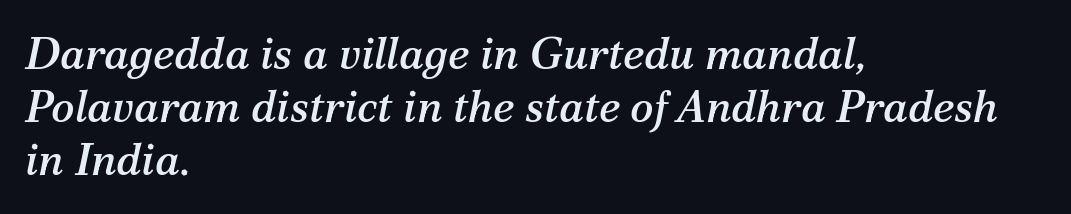
Q: Is the text italic (slanted)? A: Yes, it leans right by about 12 degrees.
Q: Is the typeface a serif or a sans-serif typeface? A: Serif.
Q: Is the text underlined? A: No.
Q: How is the paragraph aligned? A: Left-aligned.
Q: Is the spacing between letters normal or unusually wide? A: Normal.
Q: Width (condensed, normal, or wide)? A: Normal.
Q: Stroke contrast? A: Medium.
Q: x-height? A: Medium.
Q: Monospaced? A: No.
